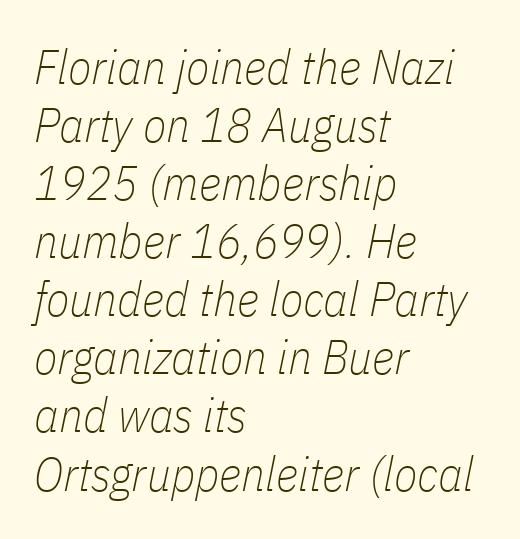
{"italic": "yes", "lean": "right", "slant_degrees": 11, "bold": "no", "weight": "thin", "width": "condensed", "stroke_contrast": "low", "x_height": "medium", "monospaced": "no", "underline": "no", "align": "left", "line_spacing_ratio": 1.21, "letter_spacing": "normal", "letter_spacing_em": 0.0, "glyph_px": 48}
